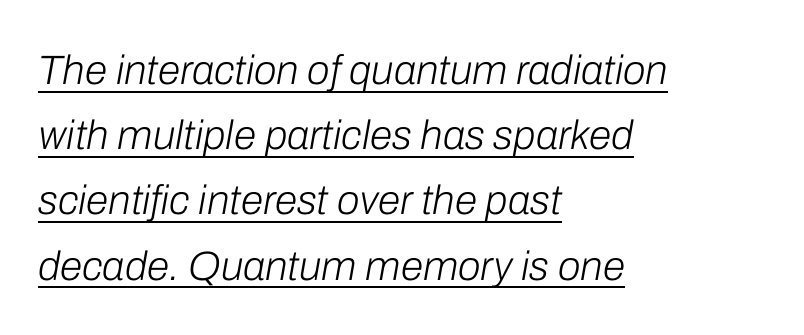
{"italic": "yes", "lean": "right", "slant_degrees": 10, "bold": "no", "weight": "light", "width": "normal", "stroke_contrast": "low", "x_height": "medium", "monospaced": "no", "underline": "yes", "align": "left", "line_spacing": "normal", "line_spacing_ratio": 1.59, "letter_spacing": "normal", "letter_spacing_em": 0.0, "glyph_px": 41}
